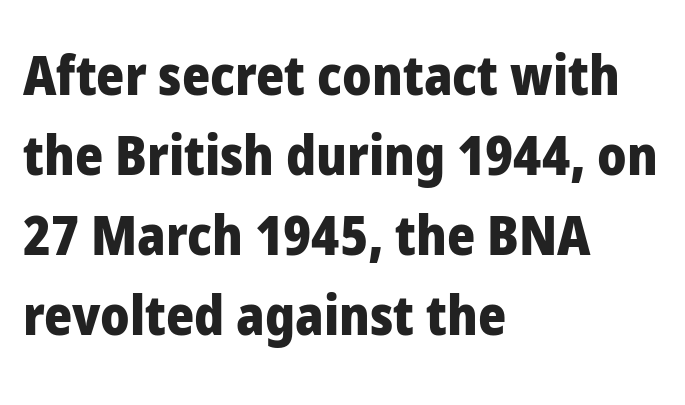
The image shows 54 px heavy sans-serif type, upright; set left-aligned, normal line spacing (1.48x), normal letter spacing, not underlined; low stroke contrast and a medium x-height.
